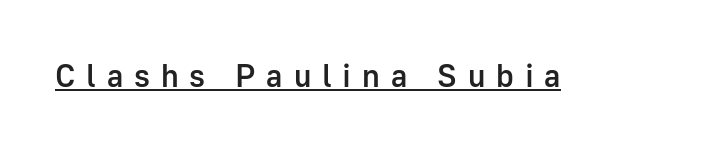
The image shows 32 px semibold sans-serif type, upright; set unusually wide letter spacing (+0.34 em), underlined; low stroke contrast and a medium x-height.
